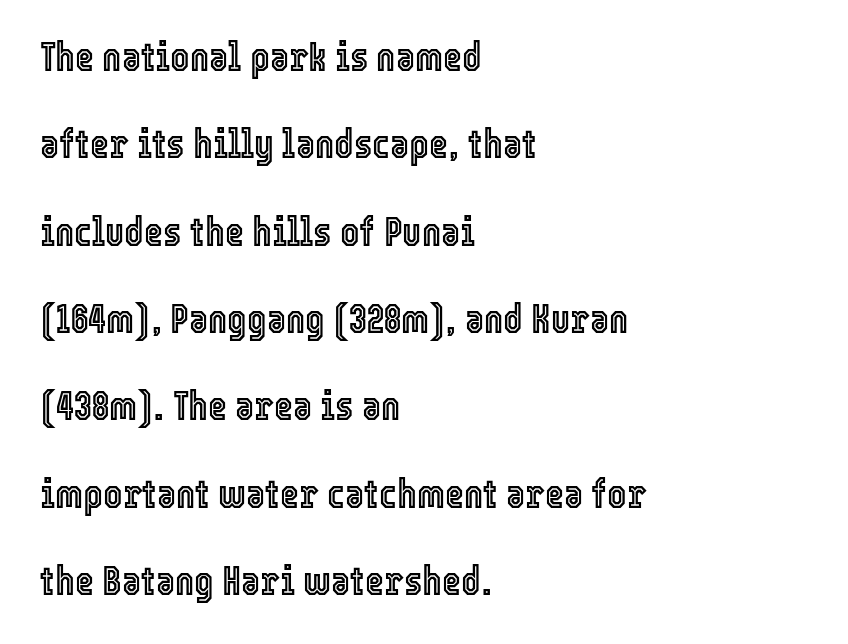
{"italic": "no", "width": "condensed", "x_height": "medium", "monospaced": "no", "underline": "no", "align": "left", "line_spacing": "loose", "line_spacing_ratio": 2.13, "letter_spacing": "normal", "letter_spacing_em": 0.0, "glyph_px": 41}
